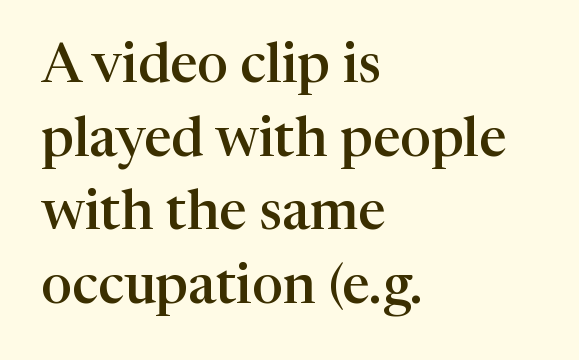
A typesetter would call this leading conventional body-copy spacing. Notice how the passage keeps a crisp vertical edge on the left only. The gap between lines stays unmarked. These lines are rendered in a variable-pitch font. The passage shown has conventional tracking throughout.
